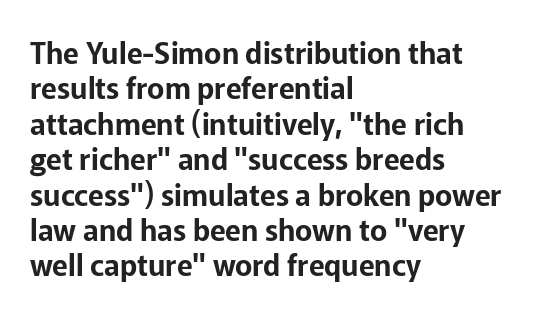
Horizontally, the lines are justified to the leading edge only. This sample uses plain, unmodified letter spacing. The text was rendered using a sans face with plain stroke endings. A typesetter would call this proportional, since set widths differ per character.
